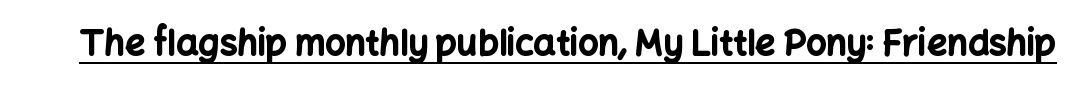
The image shows 35 px bold sans-serif type, upright; set normal letter spacing, underlined; low stroke contrast and a medium x-height.
